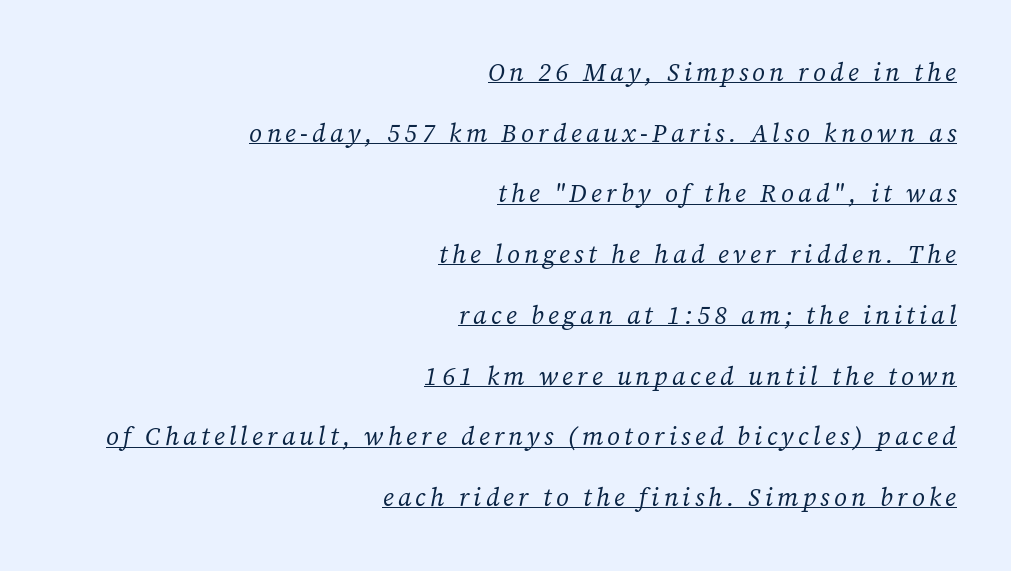
{"italic": "yes", "lean": "right", "slant_degrees": 12, "bold": "no", "underline": "yes", "align": "right", "line_spacing": "loose", "line_spacing_ratio": 2.43, "glyph_px": 25}
